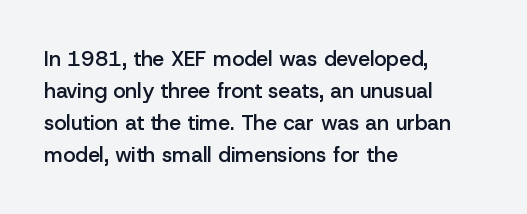
Regular leading. This sample is left-justified, so line endings fall wherever the words run out. Honestly, the letter spacing is just normal — you wouldn't notice it. The glyphs are unaccompanied by any horizontal stroke below them. Every letter is mildly thick-stroked: semibold rather than bold.
